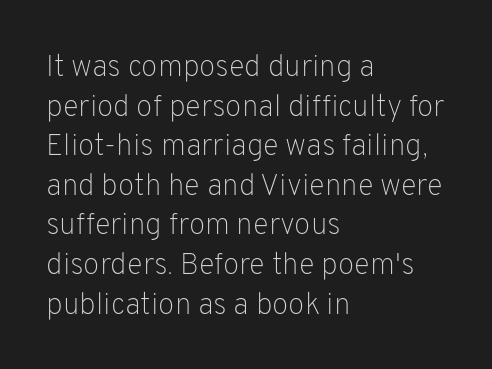
The image shows 30 px light sans-serif type, upright; set left-aligned, normal line spacing (1.32x), normal letter spacing, not underlined; low stroke contrast and a medium x-height.
